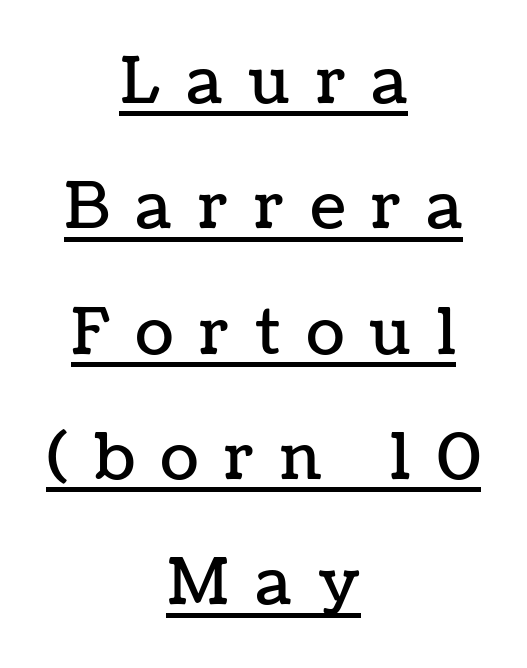
{"italic": "no", "width": "normal", "stroke_contrast": "low", "x_height": "medium", "monospaced": "no", "underline": "yes", "align": "center", "line_spacing": "loose", "line_spacing_ratio": 1.99, "letter_spacing": "wide", "letter_spacing_em": 0.42, "glyph_px": 63}
